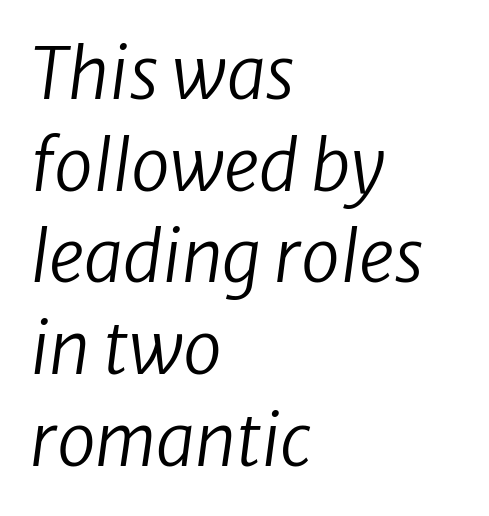
The image shows 70 px regular-weight type, italic (leaning right); set left-aligned, normal line spacing (1.31x), normal letter spacing, not underlined; low stroke contrast and a medium x-height.
